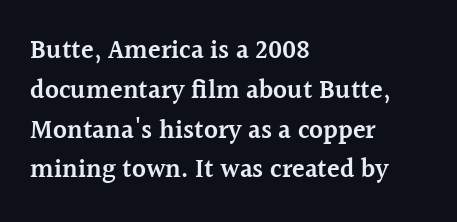
{"italic": "no", "bold": "semi", "underline": "no", "align": "left", "line_spacing": "normal", "line_spacing_ratio": 1.53, "letter_spacing": "normal", "letter_spacing_em": 0.0, "glyph_px": 26}
